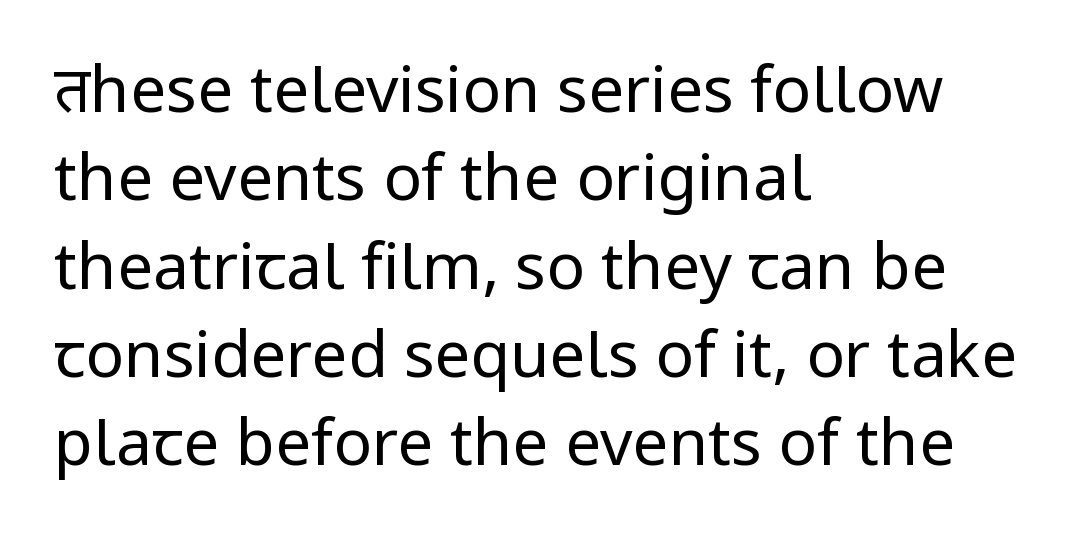
The image shows 64 px regular-weight sans-serif type, upright; set left-aligned, normal line spacing (1.38x), normal letter spacing, not underlined; low stroke contrast and a medium x-height.
